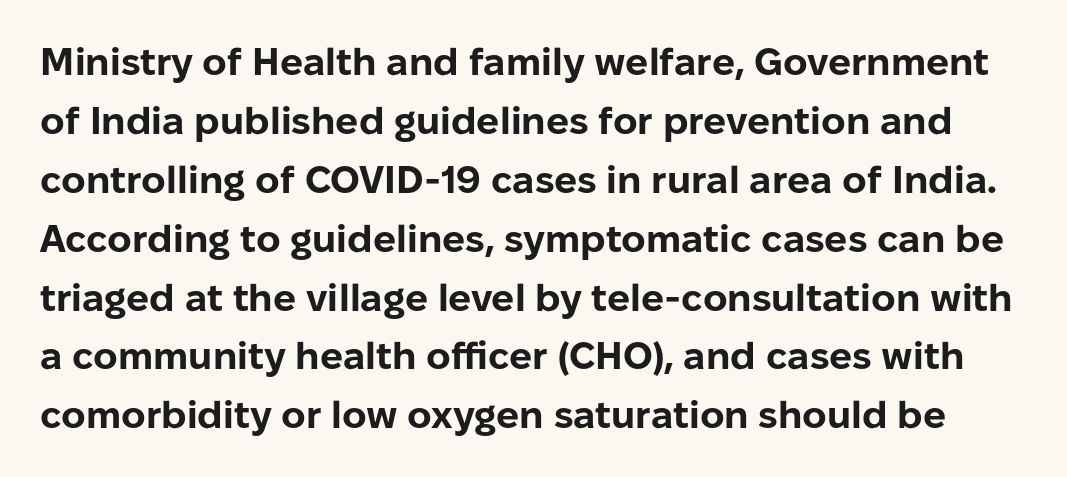
The image shows 38 px bold sans-serif type, upright; set normal line spacing (1.55x), normal letter spacing, not underlined; low stroke contrast and a medium x-height.
